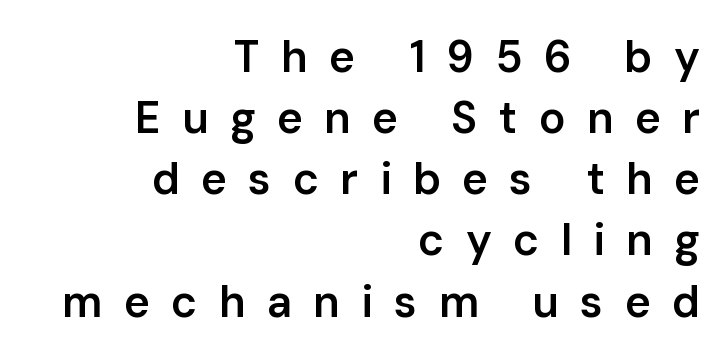
The image shows 44 px semibold sans-serif type, upright; set right-aligned, normal line spacing (1.39x), unusually wide letter spacing (+0.48 em), not underlined; low stroke contrast and a medium x-height.
